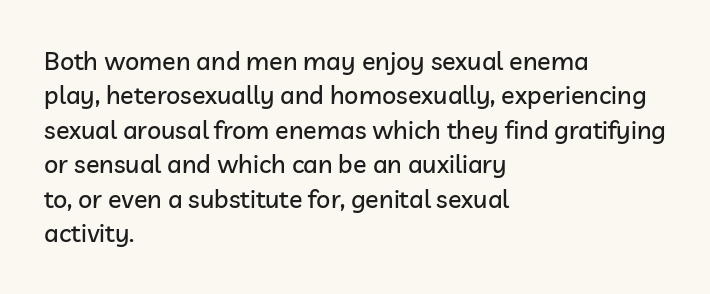
{"italic": "no", "underline": "no", "align": "left", "line_spacing": "normal", "line_spacing_ratio": 1.38, "letter_spacing": "normal", "letter_spacing_em": 0.0, "glyph_px": 25}
